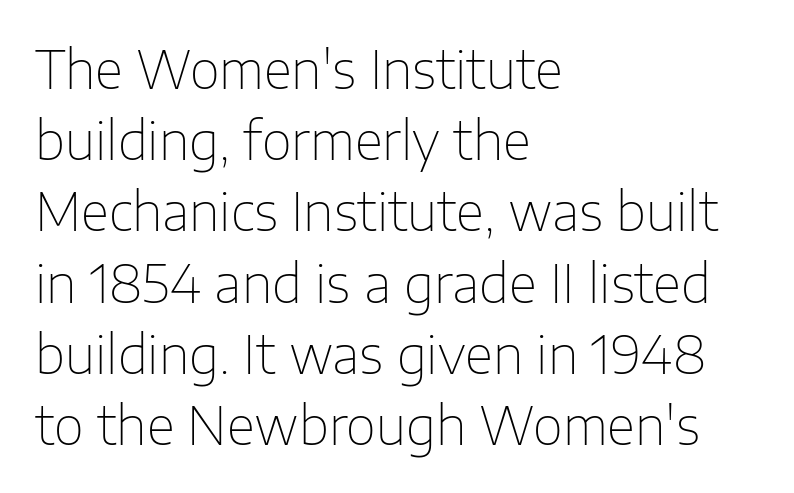
Q: Is the text bold? A: No.
Q: Is the text italic (slanted)? A: No, it is upright.
Q: Is the typeface a serif or a sans-serif typeface? A: Sans-serif.
Q: Is the text underlined? A: No.
Q: How is the paragraph aligned? A: Left-aligned.
Q: Is the spacing between letters normal or unusually wide? A: Normal.
Q: Is the spacing between lines tight, normal or loose? A: Normal.
Q: Width (condensed, normal, or wide)? A: Normal.
Q: Stroke contrast? A: Low.
Q: x-height? A: Medium.
Q: Monospaced? A: No.
